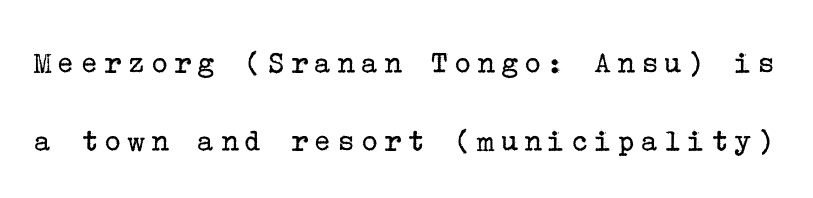
{"serif": "yes", "italic": "no", "bold": "no", "weight": "regular", "width": "normal", "stroke_contrast": "low", "x_height": "medium", "underline": "no", "line_spacing": "loose", "line_spacing_ratio": 2.36, "glyph_px": 33}
